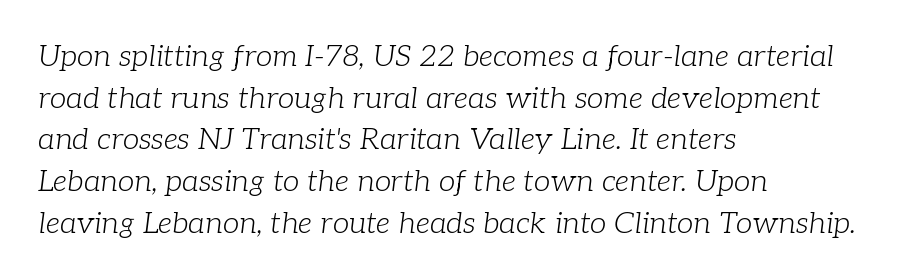
{"serif": "yes", "italic": "yes", "lean": "right", "slant_degrees": 7, "bold": "no", "weight": "light", "width": "normal", "stroke_contrast": "low", "x_height": "medium", "monospaced": "no", "underline": "no", "align": "left", "line_spacing": "normal", "line_spacing_ratio": 1.39, "letter_spacing": "normal", "letter_spacing_em": 0.0, "glyph_px": 30}
